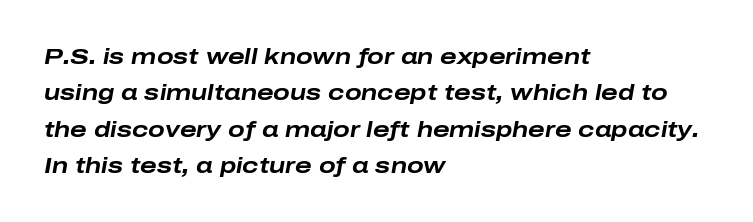
The strip under each line holds only bare page. Look at the stroke-to-counter ratio: heavy, a bold. Line starts are locked; line ends wander. This sample keeps an unexceptional amount of space between lines.
